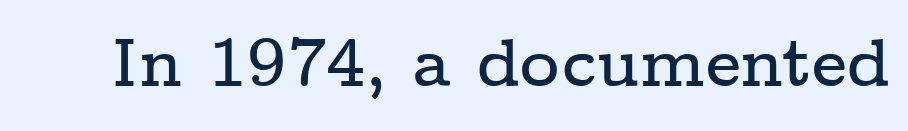
Check the space under the baseline: it is left empty. Every stem runs plumb, perpendicular to the baseline. Default kerning and tracking; the words read as compact shapes. Varying glyph widths throughout — classic text-font behaviour. The typeface chosen for these lines features serifs.
